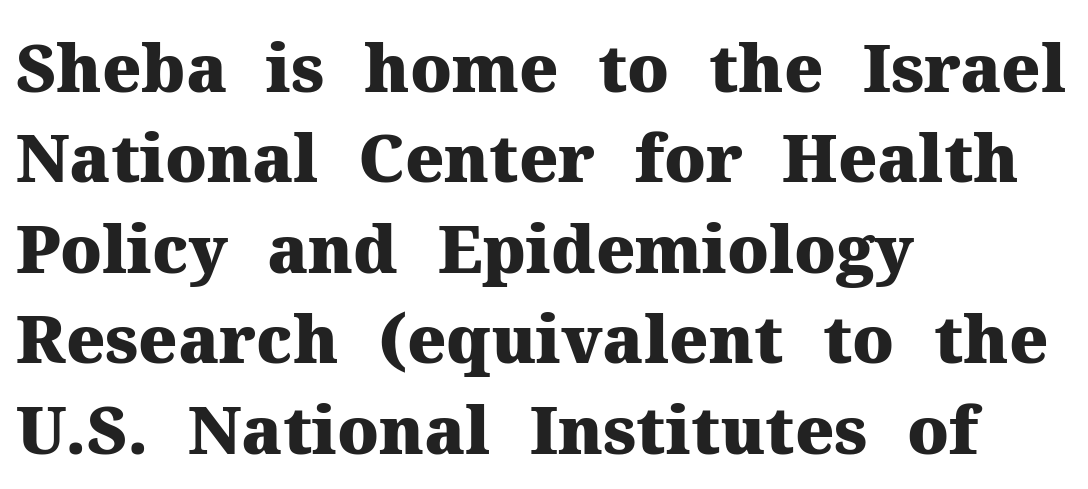
The image shows 66 px heavy serif type, upright; set left-aligned, normal line spacing (1.37x), normal letter spacing, not underlined; medium stroke contrast and a medium x-height.
